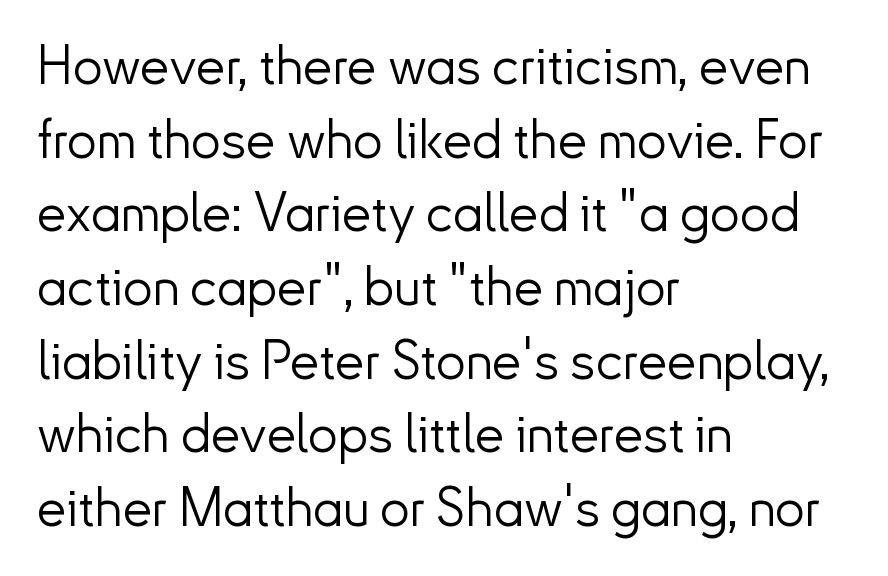
The image shows 53 px light sans-serif type, upright; set left-aligned, normal line spacing (1.39x), normal letter spacing, not underlined; low stroke contrast and a small x-height.
